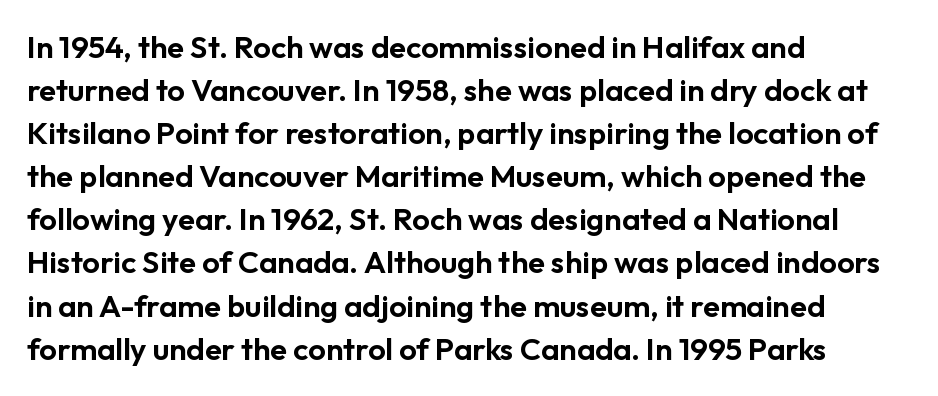
The image shows 31 px sans-serif type, upright; set left-aligned, normal line spacing (1.39x), normal letter spacing, not underlined; low stroke contrast and a medium x-height.
